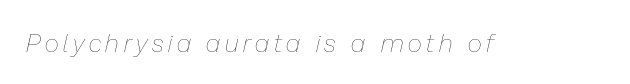
The image shows 25 px text type, italic (leaning right); set not underlined.
